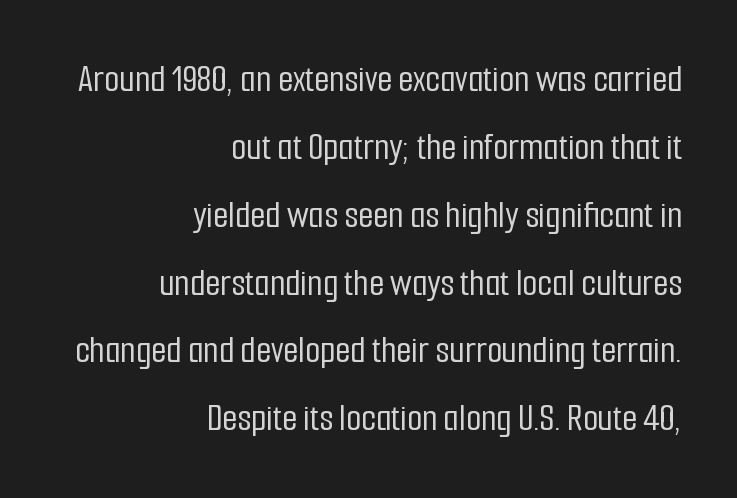
The image shows 39 px condensed sans-serif type, upright; set right-aligned, line spacing 1.74x, normal letter spacing, not underlined; low stroke contrast and a medium x-height.
